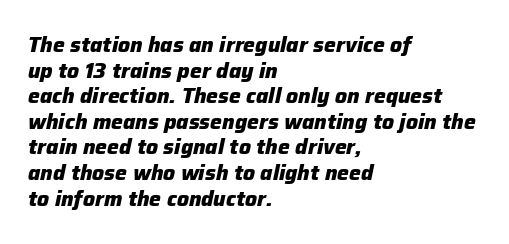
{"italic": "yes", "lean": "right", "slant_degrees": 12, "bold": "yes", "underline": "no", "align": "left", "line_spacing_ratio": 1.22, "letter_spacing": "normal", "letter_spacing_em": 0.0, "glyph_px": 21}
